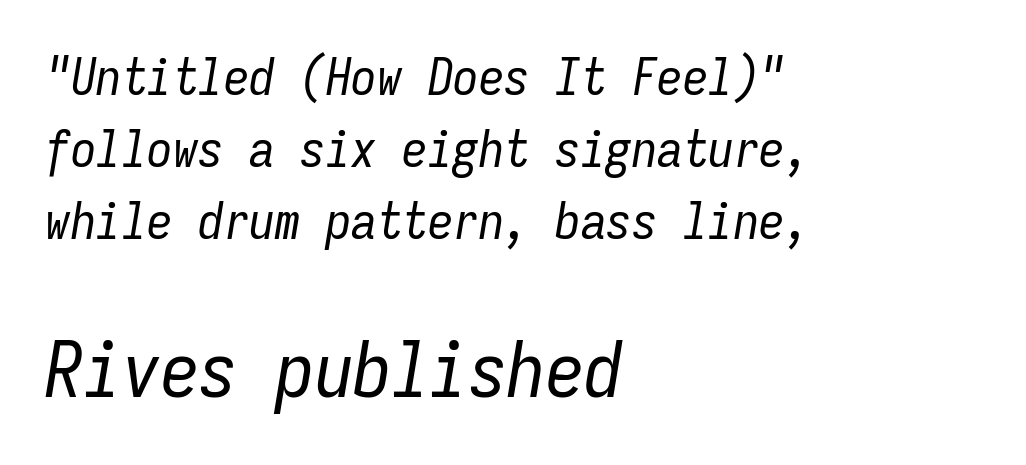
Q: Is the text bold? A: No.
Q: Is the text italic (slanted)? A: Yes, it leans right by about 9 degrees.
Q: Is the text underlined? A: No.
Q: How is the paragraph aligned? A: Left-aligned.
Q: Is the spacing between letters normal or unusually wide? A: Normal.
Q: Is the spacing between lines tight, normal or loose? A: Normal.
Q: Which block of text is set in a larger size, the first (top) or the second (bottom)? A: The second (bottom) one.
Q: Width (condensed, normal, or wide)? A: Condensed.
Q: Stroke contrast? A: Low.
Q: x-height? A: Medium.
Q: Monospaced? A: Yes.
